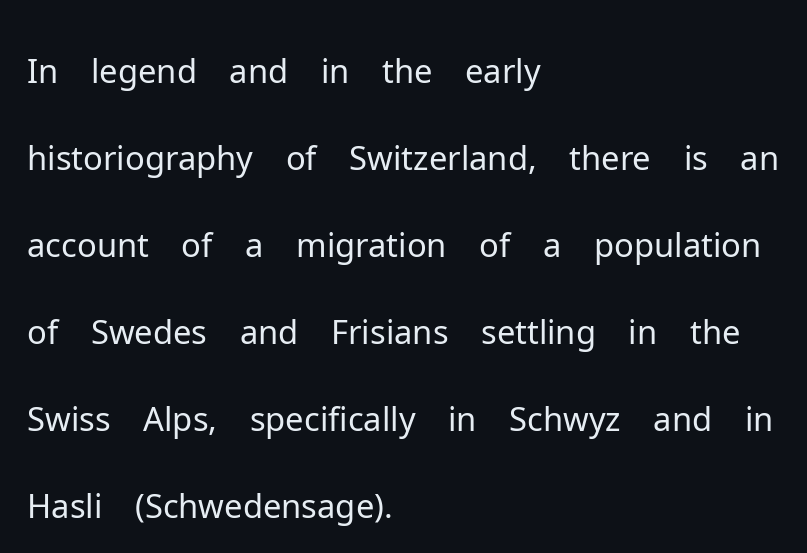
Q: Is the text bold? A: No.
Q: Is the text italic (slanted)? A: No, it is upright.
Q: Is the typeface a serif or a sans-serif typeface? A: Sans-serif.
Q: Is the text underlined? A: No.
Q: How is the paragraph aligned? A: Left-aligned.
Q: Is the spacing between letters normal or unusually wide? A: Normal.
Q: Is the spacing between lines tight, normal or loose? A: Normal.
Q: Width (condensed, normal, or wide)? A: Normal.
Q: Stroke contrast? A: Low.
Q: x-height? A: Medium.
Q: Monospaced? A: No.
